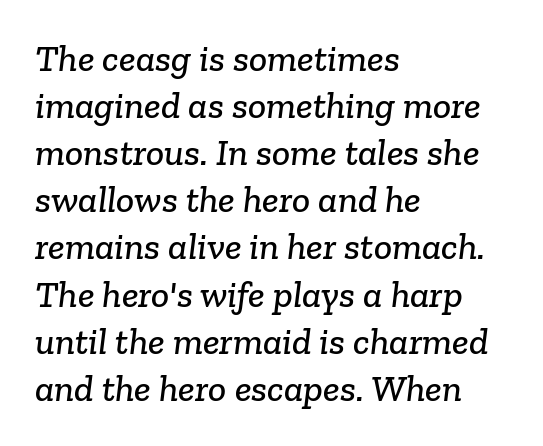
Do the characters align in a grid? No, the font is proportional. Words float on clear page, feet unadorned. This sample is left-justified, so line endings fall wherever the words run out. Does extra space separate the letters? No, they use regular spacing. The passage shown is typeset with a serif family.
